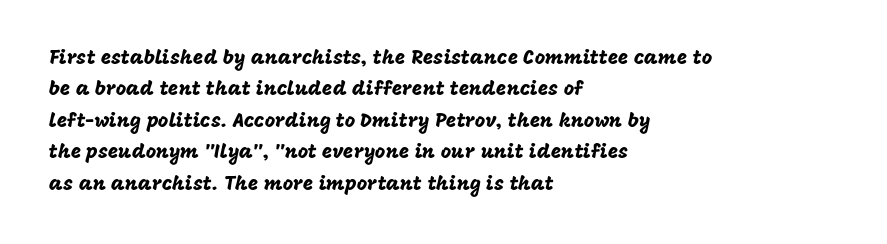
The image shows 20 px text type; set left-aligned, normal line spacing (1.57x), normal letter spacing, not underlined.
